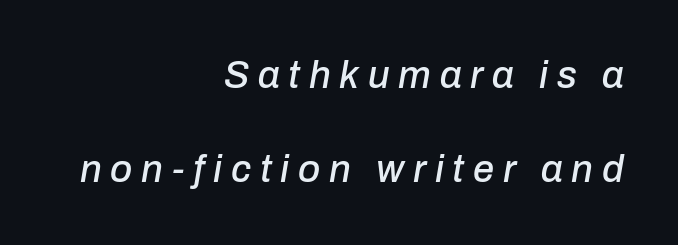
The tracking reads as deliberately expanded to a designer's eye. No word sits above an underline. Airy leading. You can tell it's italic because the verticals aren't actually vertical.
